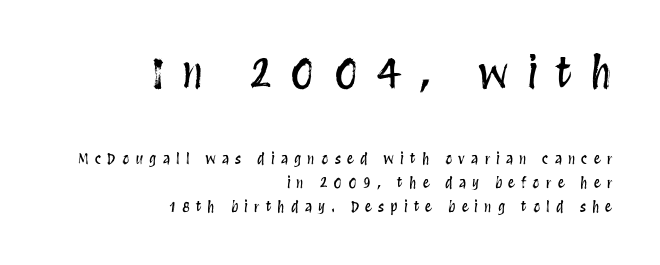
{"italic": "no", "width": "condensed", "stroke_contrast": "medium", "x_height": "large", "monospaced": "no", "underline": "no", "align": "right", "line_spacing": "normal", "line_spacing_ratio": 1.7, "letter_spacing": "wide", "letter_spacing_em": 0.44, "larger_block": "first", "size_ratio": 2.93, "glyph_px": 41}
